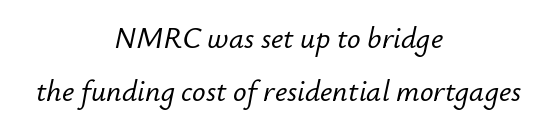
The image shows 30 px text type, italic (leaning right); set centered, line spacing 1.76x, normal letter spacing, not underlined; low stroke contrast and a small x-height.
